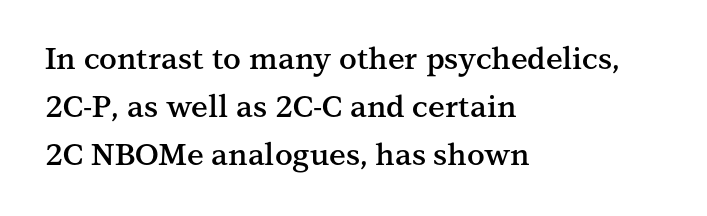
The image shows 30 px semibold serif type, upright; set left-aligned, normal line spacing (1.6x), normal letter spacing, not underlined; medium stroke contrast and a medium x-height.
